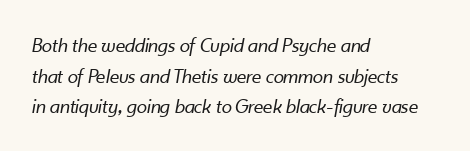
Q: Is the text bold? A: No.
Q: Is the text italic (slanted)? A: Yes, it leans right by about 10 degrees.
Q: Is the text underlined? A: No.
Q: How is the paragraph aligned? A: Left-aligned.
Q: Is the spacing between letters normal or unusually wide? A: Normal.
Q: Is the spacing between lines tight, normal or loose? A: Normal.
